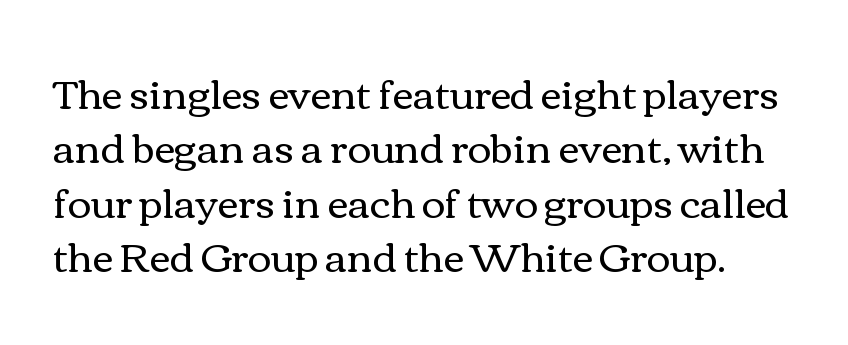
Q: Is the text bold? A: No.
Q: Is the text italic (slanted)? A: No, it is upright.
Q: Is the text underlined? A: No.
Q: Is the spacing between letters normal or unusually wide? A: Normal.
Q: Is the spacing between lines tight, normal or loose? A: Normal.
Q: Width (condensed, normal, or wide)? A: Wide.
Q: x-height? A: Medium.
Q: Monospaced? A: No.
